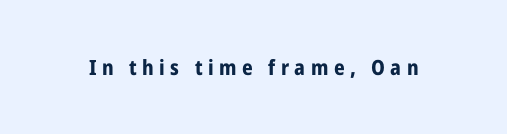
The image shows 21 px bold type, upright; set unusually wide letter spacing (+0.26 em), not underlined.
